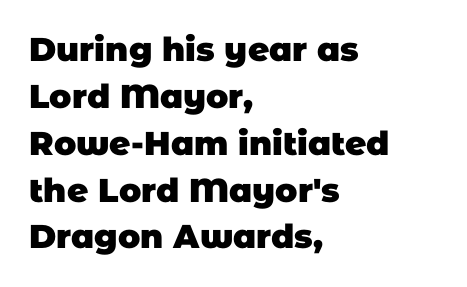
{"serif": "no", "bold": "yes", "weight": "heavy", "width": "normal", "stroke_contrast": "low", "x_height": "large", "monospaced": "no", "underline": "no", "align": "left", "line_spacing": "normal", "line_spacing_ratio": 1.42, "letter_spacing": "normal", "letter_spacing_em": 0.0, "glyph_px": 33}
